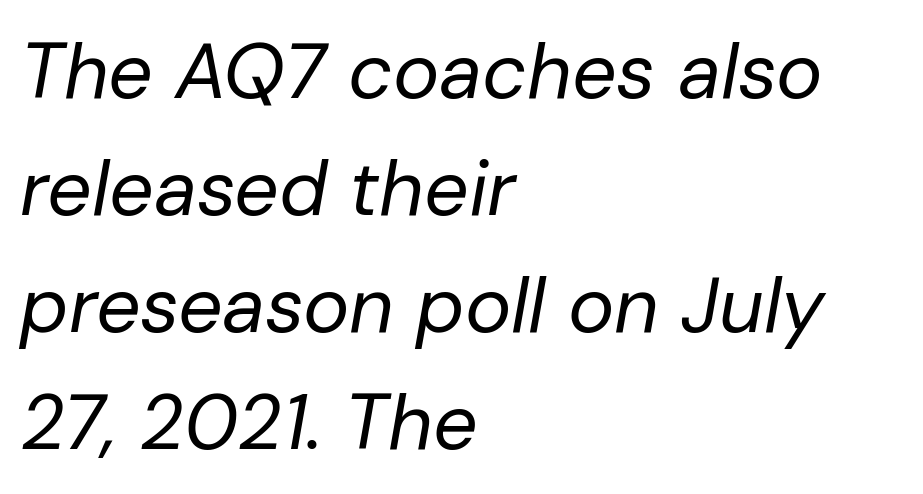
Q: Is the text bold? A: No.
Q: Is the text italic (slanted)? A: Yes, it leans right by about 10 degrees.
Q: Is the text underlined? A: No.
Q: How is the paragraph aligned? A: Left-aligned.
Q: Is the spacing between letters normal or unusually wide? A: Normal.
Q: Is the spacing between lines tight, normal or loose? A: Normal.
Q: Width (condensed, normal, or wide)? A: Normal.
Q: Stroke contrast? A: Low.
Q: x-height? A: Medium.
Q: Monospaced? A: No.
